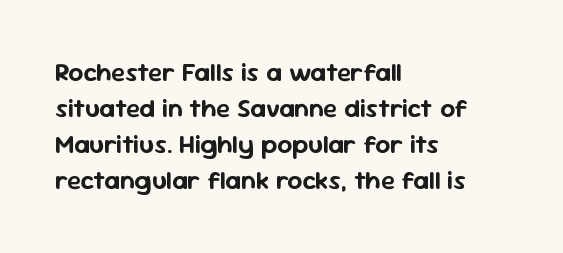
{"italic": "no", "underline": "no", "align": "left", "line_spacing": "normal", "line_spacing_ratio": 1.39, "letter_spacing": "normal", "letter_spacing_em": 0.0, "glyph_px": 26}
